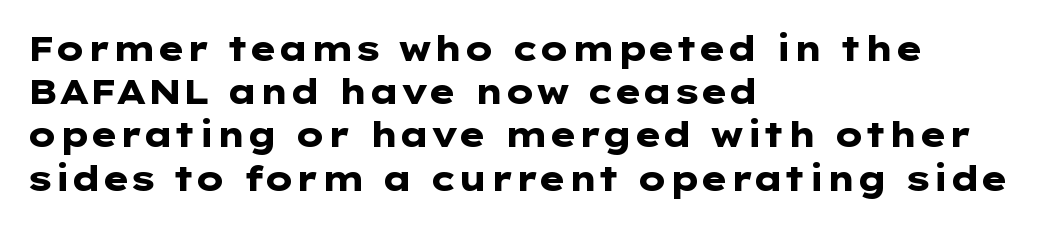
{"serif": "no", "italic": "no", "bold": "yes", "weight": "heavy", "width": "wide", "stroke_contrast": "low", "x_height": "medium", "underline": "no", "align": "left", "line_spacing": "normal", "line_spacing_ratio": 1.27, "letter_spacing": "normal", "letter_spacing_em": 0.0, "glyph_px": 34}
